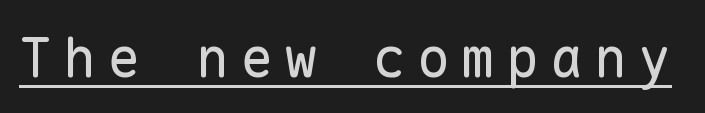
Unlike italic type, these characters show no tilt at all. Heft: none added — not bold. The characters display no serif detailing; their extremities are plain. Is this a fixed-width face? Yes — each glyph sits in an identical cell. Compared with undecorated copy, this sample adds a rule below the words.
